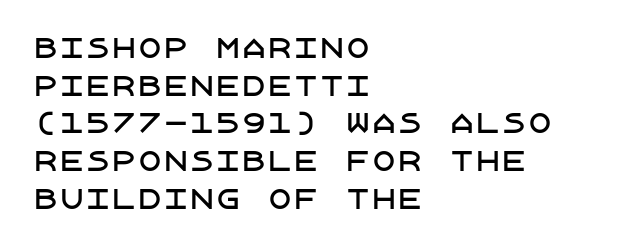
Q: Is the text italic (slanted)? A: No, it is upright.
Q: Is the text underlined? A: No.
Q: How is the paragraph aligned? A: Left-aligned.
Q: Is the spacing between letters normal or unusually wide? A: Normal.
Q: Is the spacing between lines tight, normal or loose? A: Normal.
